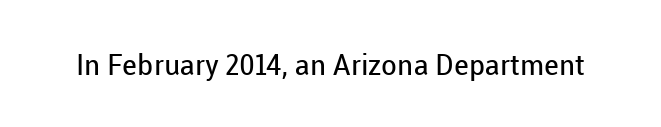
The image shows 29 px regular-weight sans-serif type, upright; set normal letter spacing, not underlined; low stroke contrast and a medium x-height.
